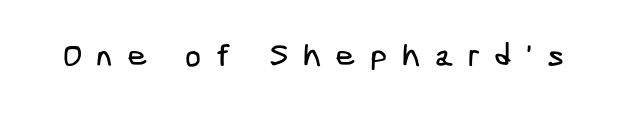
{"serif": "no", "width": "condensed", "stroke_contrast": "low", "x_height": "medium", "underline": "no", "letter_spacing": "wide", "letter_spacing_em": 0.44, "glyph_px": 32}
